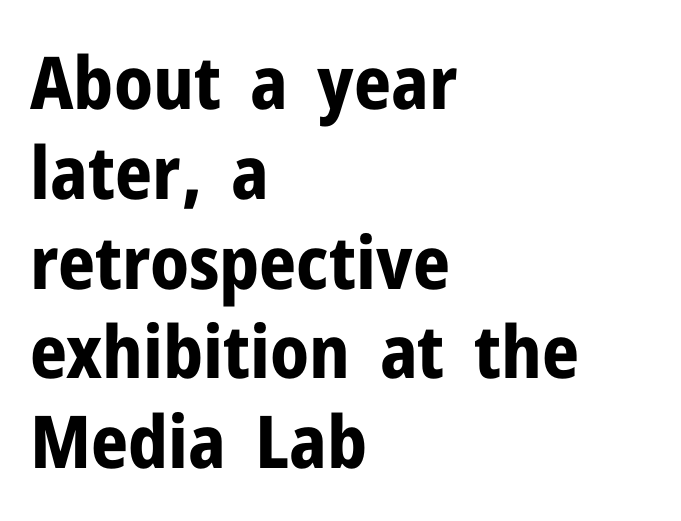
{"serif": "no", "italic": "no", "bold": "yes", "weight": "bold", "width": "normal", "stroke_contrast": "low", "x_height": "medium", "monospaced": "no", "underline": "no", "align": "left", "line_spacing_ratio": 1.23, "letter_spacing": "normal", "letter_spacing_em": 0.0, "glyph_px": 73}
